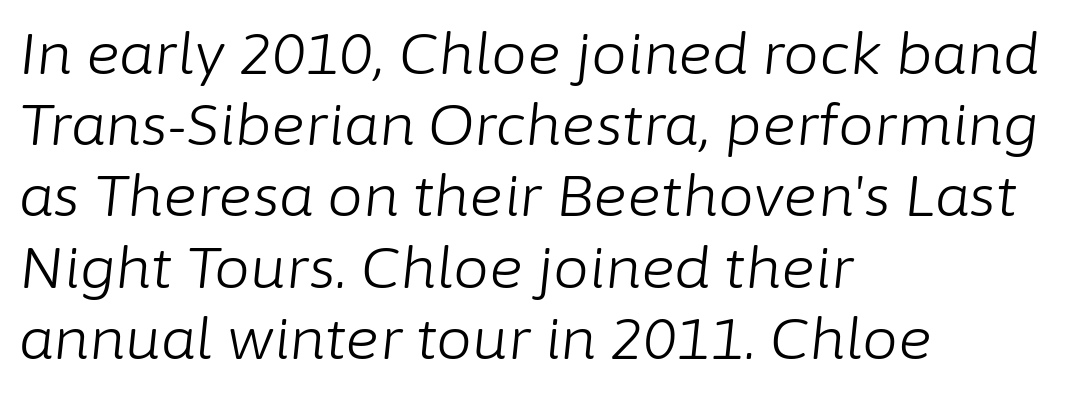
{"italic": "yes", "lean": "right", "slant_degrees": 6, "bold": "no", "weight": "light", "width": "normal", "stroke_contrast": "low", "x_height": "medium", "monospaced": "no", "underline": "no", "align": "left", "line_spacing": "normal", "line_spacing_ratio": 1.25, "letter_spacing": "normal", "letter_spacing_em": 0.0, "glyph_px": 57}
